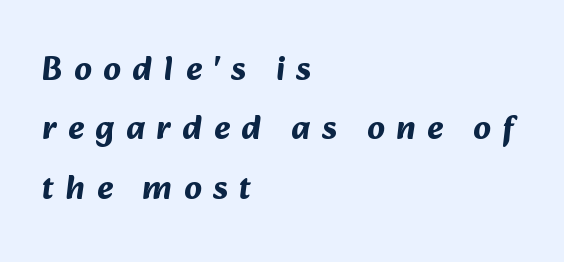
Q: Is the text bold? A: Yes.
Q: Is the typeface a serif or a sans-serif typeface? A: Sans-serif.
Q: Is the text underlined? A: No.
Q: How is the paragraph aligned? A: Left-aligned.
Q: Is the spacing between letters normal or unusually wide? A: Unusually wide.
Q: Width (condensed, normal, or wide)? A: Normal.
Q: Stroke contrast? A: Medium.
Q: x-height? A: Medium.
Q: Monospaced? A: No.
